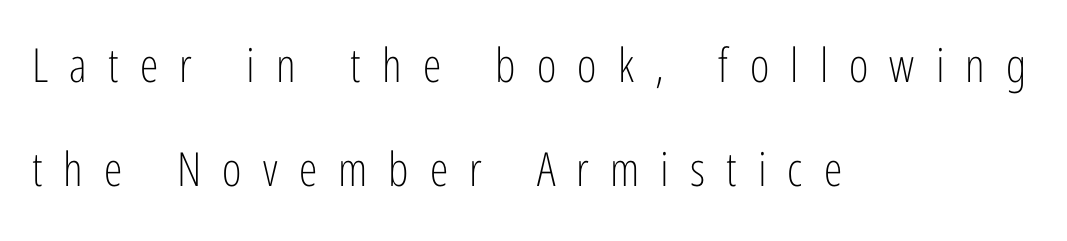
{"serif": "no", "italic": "no", "bold": "no", "weight": "light", "width": "condensed", "stroke_contrast": "low", "x_height": "medium", "monospaced": "no", "underline": "no", "align": "left", "line_spacing": "loose", "line_spacing_ratio": 2.22, "letter_spacing": "wide", "letter_spacing_em": 0.45, "glyph_px": 47}
